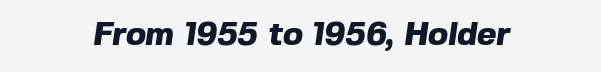
The letters carry no serifs — their stems end cleanly without finishing strokes. Type without underlining. This rendering leaves character spacing at its baseline value. Think of a printed novel: that variable character pitch is what you see here.
